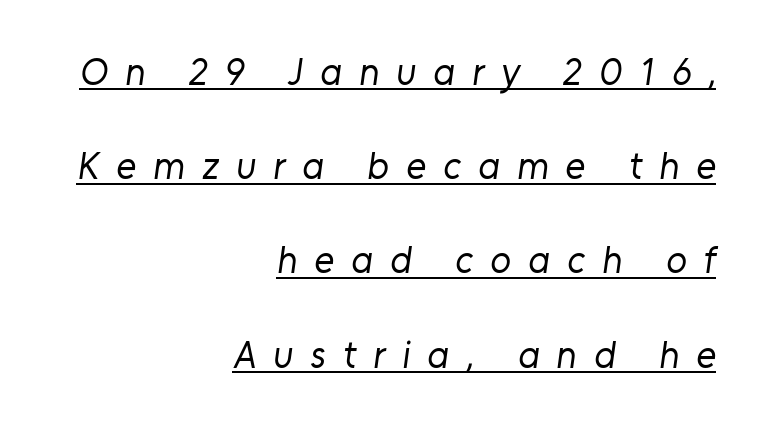
{"serif": "no", "bold": "no", "weight": "regular", "width": "normal", "stroke_contrast": "low", "x_height": "medium", "monospaced": "no", "underline": "yes", "align": "right", "line_spacing": "loose", "line_spacing_ratio": 2.48, "letter_spacing": "wide", "letter_spacing_em": 0.45, "glyph_px": 38}
